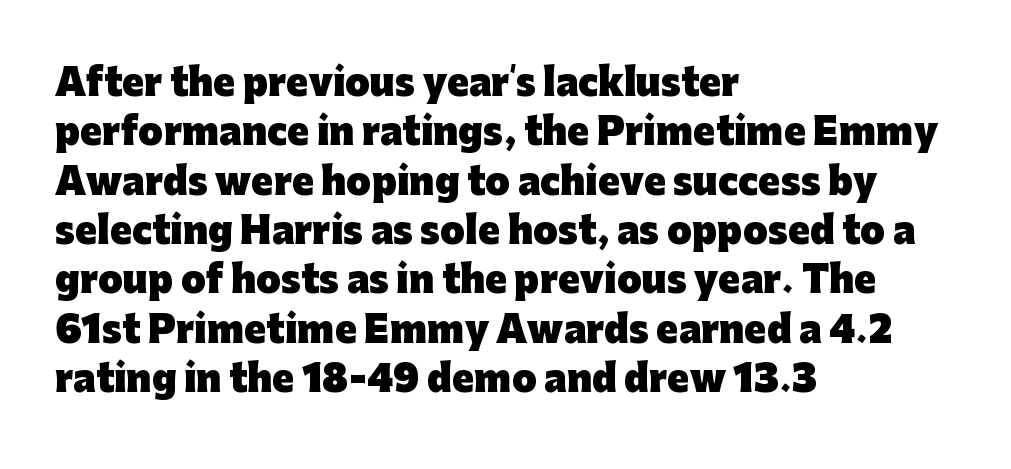
{"serif": "no", "italic": "no", "bold": "yes", "weight": "heavy", "width": "normal", "stroke_contrast": "low", "x_height": "medium", "monospaced": "no", "underline": "no", "align": "left", "line_spacing": "normal", "line_spacing_ratio": 1.37, "letter_spacing": "normal", "letter_spacing_em": 0.0, "glyph_px": 36}
